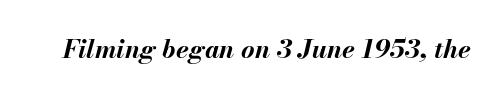
The face used here has a pronounced slope to its letters. Words float on clear page, feet unadorned. Spacing between characters is what you'd get straight out of the box. Thick stems and heavy bowls — unmistakably bold.
